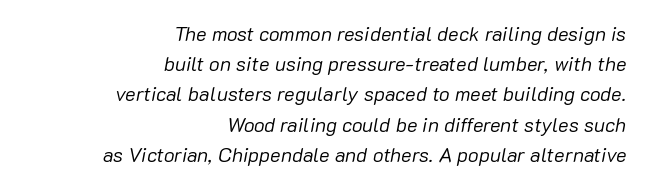
The image shows 20 px text type, italic (leaning right); set right-aligned, normal line spacing (1.51x), normal letter spacing, not underlined.
